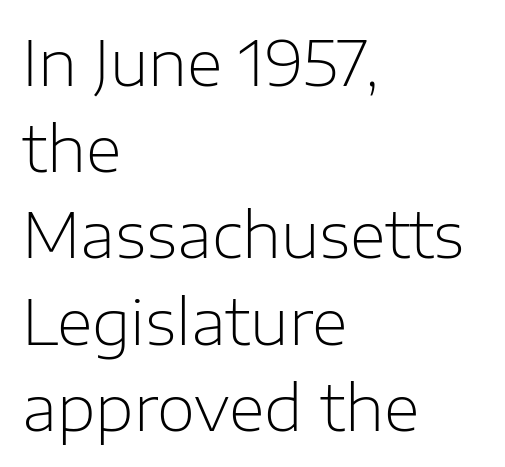
Q: Is the text bold? A: No.
Q: Is the text italic (slanted)? A: No, it is upright.
Q: Is the typeface a serif or a sans-serif typeface? A: Sans-serif.
Q: Is the text underlined? A: No.
Q: How is the paragraph aligned? A: Left-aligned.
Q: Is the spacing between letters normal or unusually wide? A: Normal.
Q: Is the spacing between lines tight, normal or loose? A: Normal.
Q: Width (condensed, normal, or wide)? A: Normal.
Q: Stroke contrast? A: Low.
Q: x-height? A: Medium.
Q: Monospaced? A: No.
